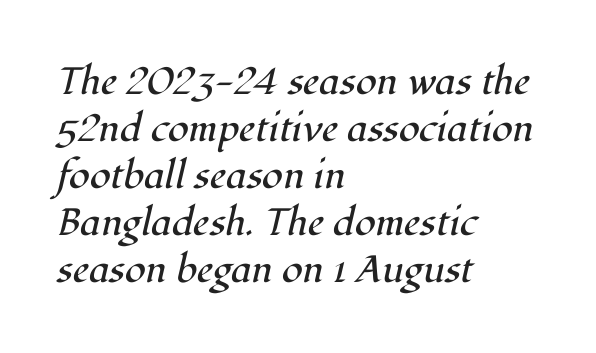
{"serif": "yes", "italic": "yes", "lean": "right", "slant_degrees": 12, "bold": "no", "weight": "regular", "width": "normal", "stroke_contrast": "high", "x_height": "medium", "monospaced": "no", "underline": "no", "align": "left", "line_spacing_ratio": 1.24, "letter_spacing": "normal", "letter_spacing_em": 0.0, "glyph_px": 38}
